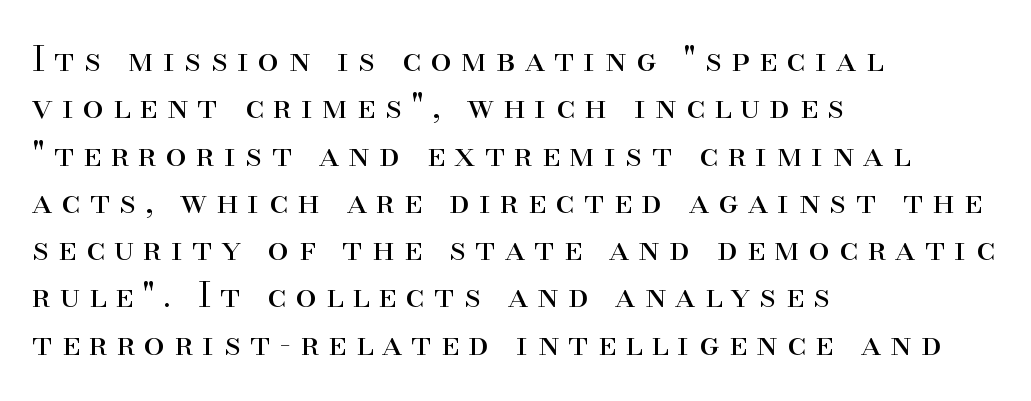
{"serif": "yes", "italic": "no", "bold": "no", "weight": "regular", "width": "normal", "stroke_contrast": "high", "x_height": "small", "monospaced": "no", "underline": "no", "align": "left", "line_spacing": "normal", "line_spacing_ratio": 1.39, "letter_spacing": "wide", "letter_spacing_em": 0.27, "glyph_px": 34}
